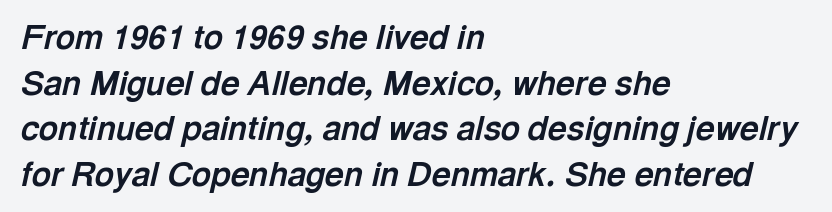
Varying glyph widths throughout — classic text-font behaviour. The rows are spaced the way most documents space them. Tracking value appears to be zero — textbook default spacing. These lines stack with their left ends in a neat column.
